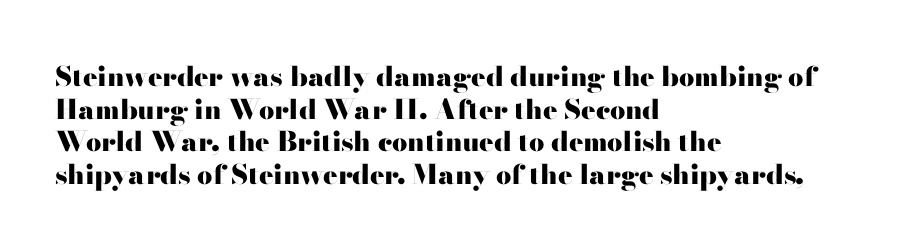
Q: Is the text bold? A: Yes.
Q: Is the text italic (slanted)? A: No, it is upright.
Q: Is the text underlined? A: No.
Q: How is the paragraph aligned? A: Left-aligned.
Q: Is the spacing between letters normal or unusually wide? A: Normal.
